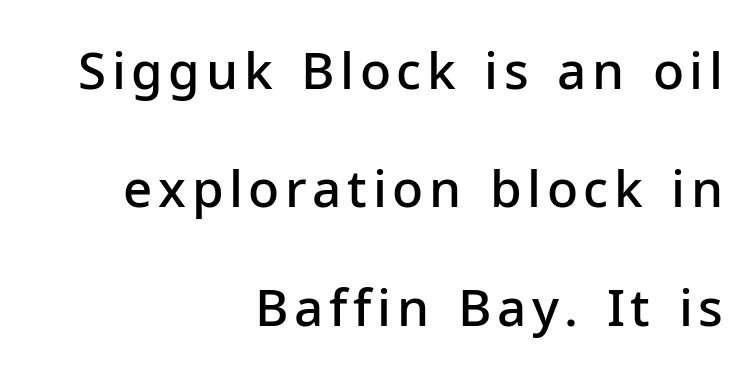
{"serif": "no", "italic": "no", "bold": "semi", "weight": "semibold", "width": "normal", "stroke_contrast": "low", "x_height": "medium", "monospaced": "no", "underline": "no", "align": "right", "line_spacing": "loose", "line_spacing_ratio": 2.32, "glyph_px": 51}
